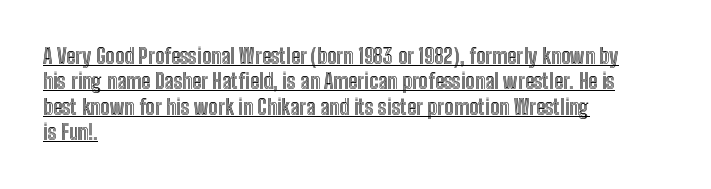
{"italic": "no", "underline": "yes", "align": "left", "line_spacing_ratio": 1.21, "letter_spacing": "normal", "letter_spacing_em": 0.0, "glyph_px": 21}
